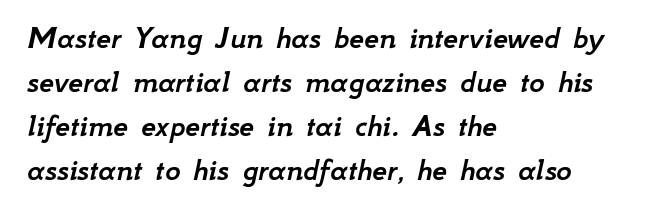
Q: Is the text italic (slanted)? A: Yes, it leans right by about 12 degrees.
Q: Is the text underlined? A: No.
Q: How is the paragraph aligned? A: Left-aligned.
Q: Is the spacing between letters normal or unusually wide? A: Normal.
Q: Is the spacing between lines tight, normal or loose? A: Normal.
Q: Width (condensed, normal, or wide)? A: Normal.
Q: Stroke contrast? A: Low.
Q: x-height? A: Small.
Q: Monospaced? A: No.
